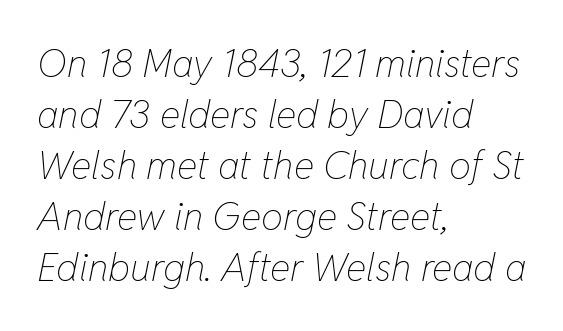
The image shows 39 px thin, condensed type, italic (leaning right); set left-aligned, normal line spacing (1.31x), normal letter spacing, not underlined; low stroke contrast and a medium x-height.
